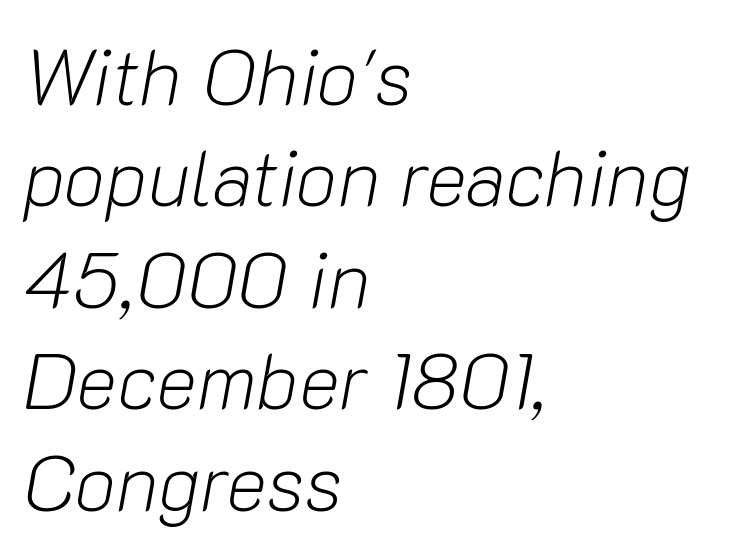
Q: Is the text bold? A: No.
Q: Is the text italic (slanted)? A: Yes, it leans right by about 10 degrees.
Q: Is the text underlined? A: No.
Q: How is the paragraph aligned? A: Left-aligned.
Q: Is the spacing between letters normal or unusually wide? A: Normal.
Q: Is the spacing between lines tight, normal or loose? A: Normal.
Q: Width (condensed, normal, or wide)? A: Normal.
Q: Stroke contrast? A: Low.
Q: x-height? A: Medium.
Q: Monospaced? A: No.
